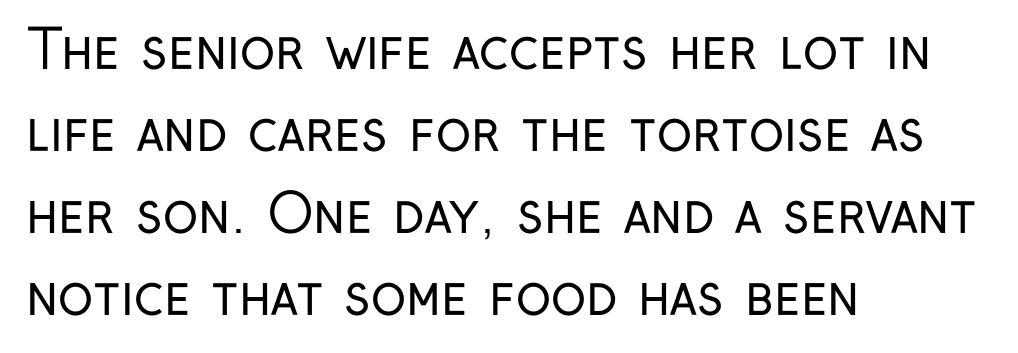
{"serif": "no", "italic": "no", "bold": "no", "weight": "regular", "width": "condensed", "stroke_contrast": "low", "x_height": "medium", "monospaced": "no", "underline": "no", "align": "left", "line_spacing": "normal", "line_spacing_ratio": 1.55, "letter_spacing": "normal", "letter_spacing_em": 0.0, "glyph_px": 53}
